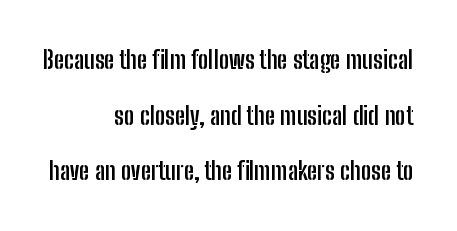
The image shows 25 px bold type, upright; set right-aligned, loose line spacing (2.23x), normal letter spacing, not underlined.
